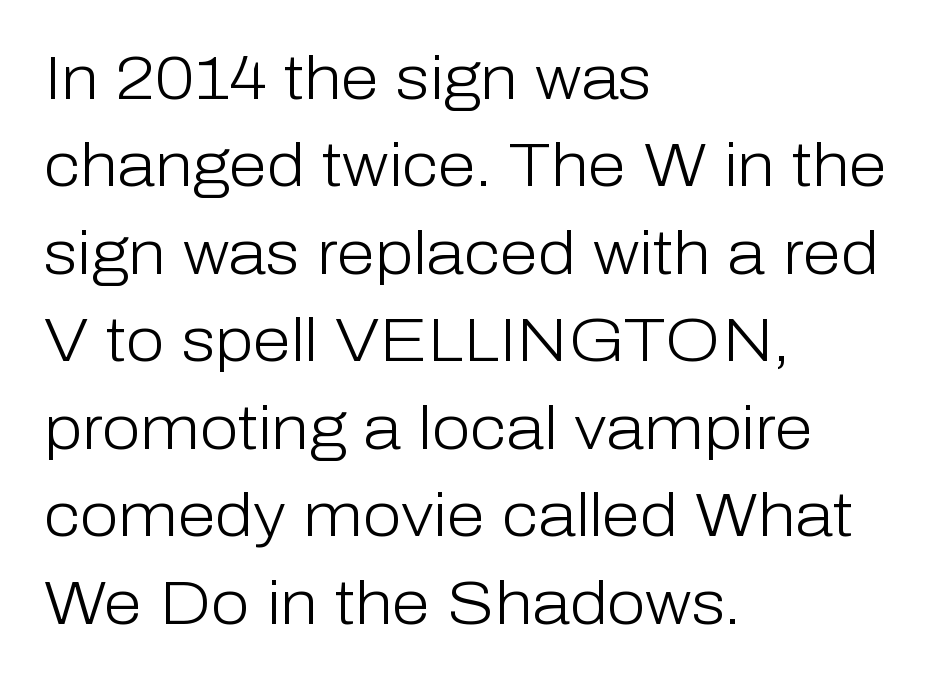
{"serif": "no", "italic": "no", "bold": "no", "weight": "light", "width": "normal", "stroke_contrast": "low", "x_height": "medium", "monospaced": "no", "underline": "no", "align": "left", "line_spacing": "normal", "line_spacing_ratio": 1.41, "letter_spacing": "normal", "letter_spacing_em": 0.0, "glyph_px": 62}
